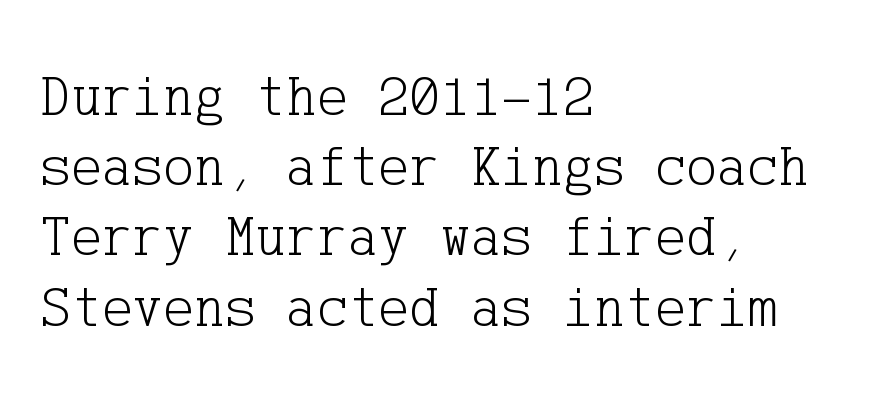
In terms of letterform style, serifs are clearly present. This sample uses an upright cut, with every glyph sitting square on the baseline. The space directly below the letters is spotless. Does the copy run flush right? No — it runs flush left. The weight tops out at a normal text grade. This sample uses plain, unmodified letter spacing.
